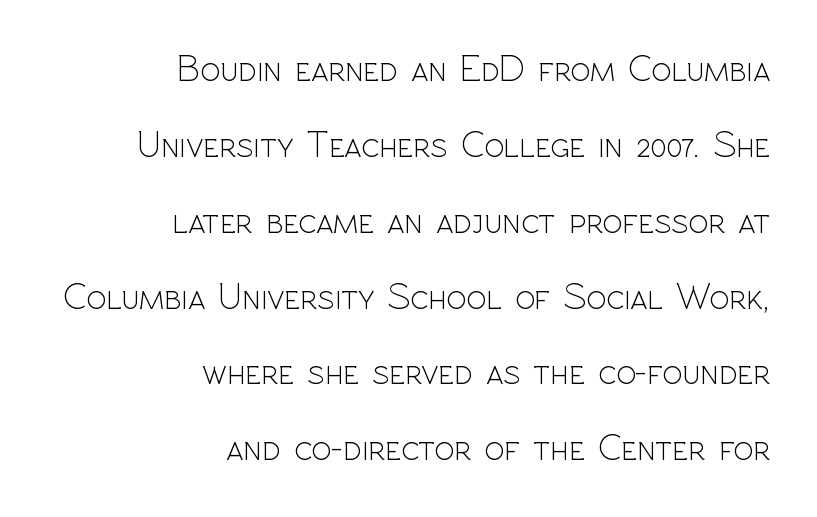
The image shows 37 px light sans-serif type, upright; set right-aligned, loose line spacing (2.05x), normal letter spacing, not underlined; a medium x-height.
